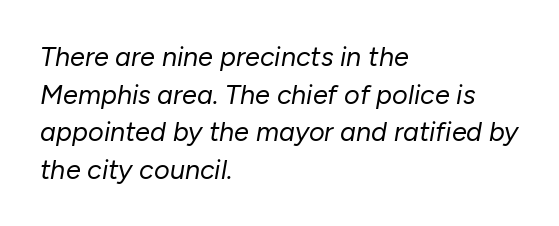
{"italic": "yes", "lean": "right", "slant_degrees": 10, "bold": "no", "underline": "no", "align": "left", "line_spacing": "normal", "line_spacing_ratio": 1.39, "letter_spacing": "normal", "letter_spacing_em": 0.0, "glyph_px": 27}
